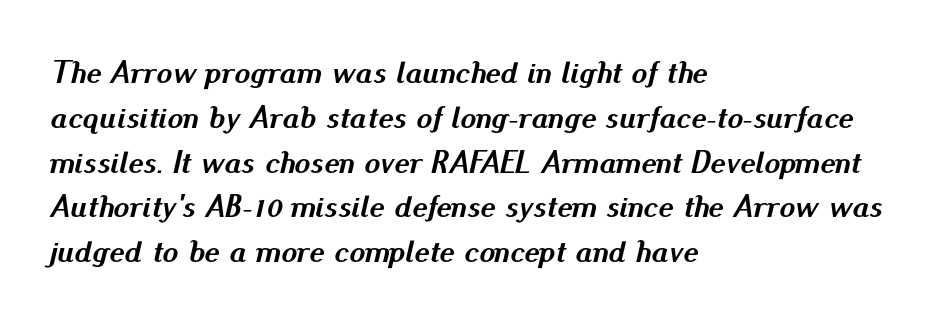
Q: Is the text bold? A: Yes.
Q: Is the text italic (slanted)? A: Yes, it leans right by about 13 degrees.
Q: Is the text underlined? A: No.
Q: How is the paragraph aligned? A: Left-aligned.
Q: Is the spacing between letters normal or unusually wide? A: Normal.
Q: Is the spacing between lines tight, normal or loose? A: Normal.
Q: Width (condensed, normal, or wide)? A: Normal.
Q: Stroke contrast? A: Medium.
Q: x-height? A: Small.
Q: Monospaced? A: No.
